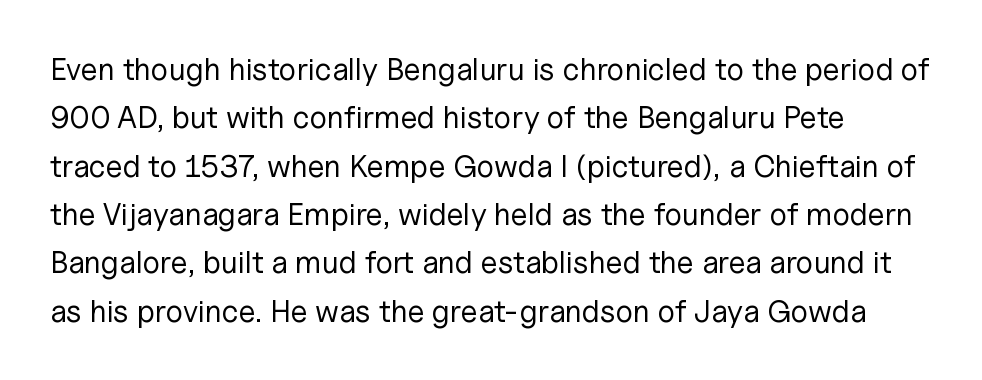
{"serif": "no", "italic": "no", "bold": "no", "weight": "regular", "width": "normal", "stroke_contrast": "low", "x_height": "medium", "monospaced": "no", "underline": "no", "line_spacing": "normal", "line_spacing_ratio": 1.56, "letter_spacing": "normal", "letter_spacing_em": 0.0, "glyph_px": 31}
